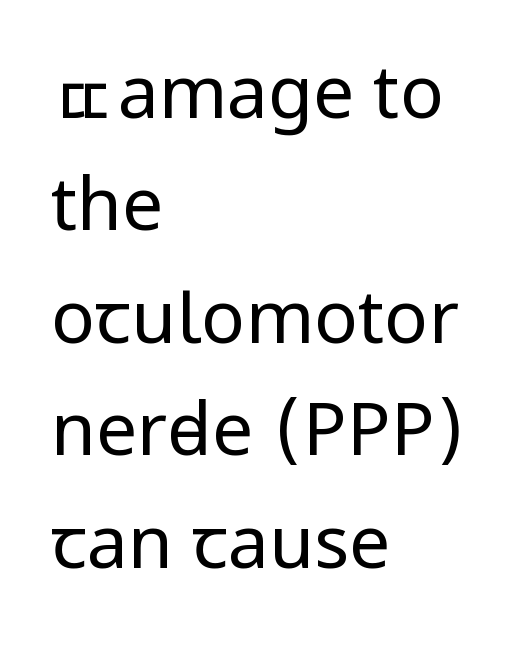
Here the glyphs are tracked normally, forming tight word shapes. The gap between lines stays unmarked. Does the lettering tilt? It doesn't — this is upright. Baseline-to-baseline distance is the conventional proportion of letter height. Stems here are at most as thick as an everyday book face. I'd call this a sans setting — the letters go barefoot.
